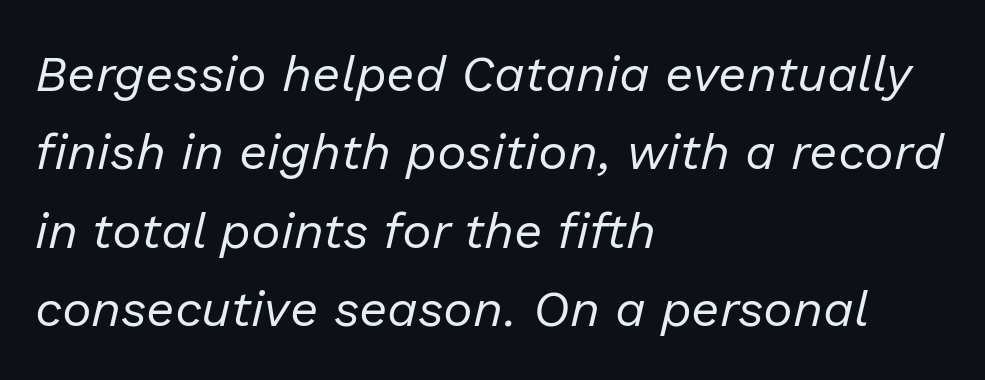
{"italic": "yes", "lean": "right", "slant_degrees": 13, "bold": "no", "weight": "regular", "width": "normal", "stroke_contrast": "low", "x_height": "medium", "monospaced": "no", "underline": "no", "align": "left", "line_spacing": "normal", "line_spacing_ratio": 1.57, "letter_spacing": "normal", "letter_spacing_em": 0.0, "glyph_px": 50}
